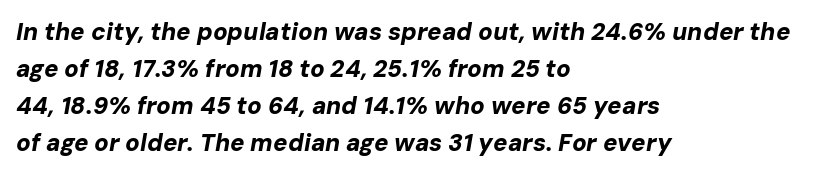
{"italic": "yes", "lean": "right", "slant_degrees": 10, "bold": "yes", "underline": "no", "align": "left", "line_spacing": "normal", "line_spacing_ratio": 1.54, "letter_spacing": "normal", "letter_spacing_em": 0.0, "glyph_px": 24}
